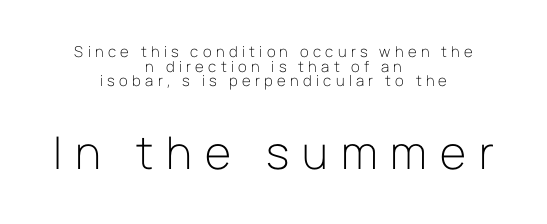
Q: Is the text bold? A: No.
Q: Is the text italic (slanted)? A: No, it is upright.
Q: Is the typeface a serif or a sans-serif typeface? A: Sans-serif.
Q: Is the text underlined? A: No.
Q: How is the paragraph aligned? A: Centered.
Q: Is the spacing between letters normal or unusually wide? A: Unusually wide.
Q: Is the spacing between lines tight, normal or loose? A: Tight.
Q: Which block of text is set in a larger size, the first (top) or the second (bottom)? A: The second (bottom) one.
Q: Width (condensed, normal, or wide)? A: Normal.
Q: Stroke contrast? A: Low.
Q: x-height? A: Medium.
Q: Monospaced? A: No.
